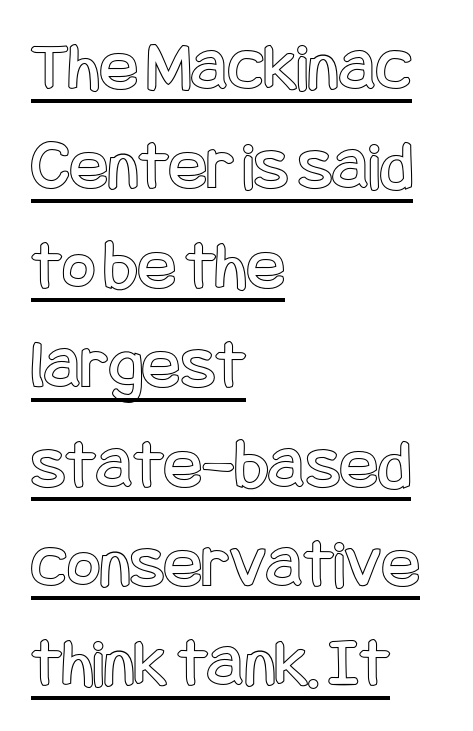
Q: Is the text italic (slanted)? A: No, it is upright.
Q: Is the text underlined? A: Yes.
Q: How is the paragraph aligned? A: Left-aligned.
Q: Is the spacing between letters normal or unusually wide? A: Normal.
Q: Is the spacing between lines tight, normal or loose? A: Normal.
Q: Width (condensed, normal, or wide)? A: Condensed.
Q: x-height? A: Large.
